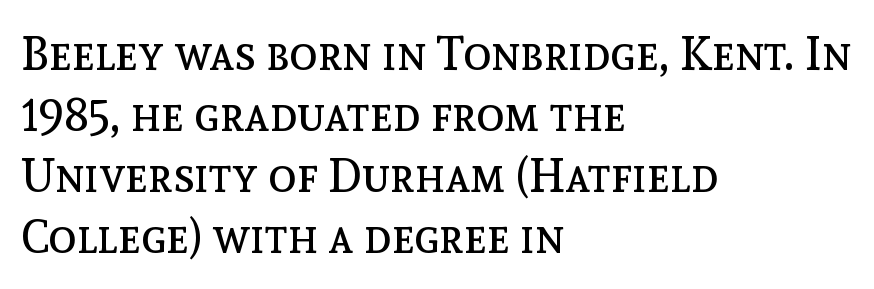
{"italic": "no", "bold": "no", "weight": "regular", "width": "normal", "x_height": "medium", "monospaced": "no", "underline": "no", "align": "left", "line_spacing": "normal", "line_spacing_ratio": 1.3, "letter_spacing": "normal", "letter_spacing_em": 0.0, "glyph_px": 47}
